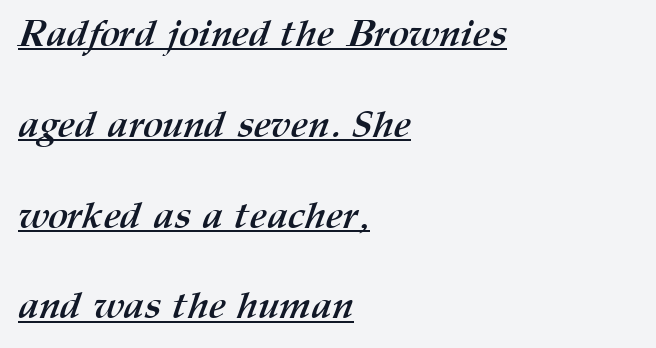
Q: Is the text bold? A: Yes.
Q: Is the text underlined? A: Yes.
Q: How is the paragraph aligned? A: Left-aligned.
Q: Is the spacing between letters normal or unusually wide? A: Normal.
Q: Is the spacing between lines tight, normal or loose? A: Loose.
Q: Width (condensed, normal, or wide)? A: Normal.
Q: Stroke contrast? A: Medium.
Q: x-height? A: Medium.
Q: Monospaced? A: No.
